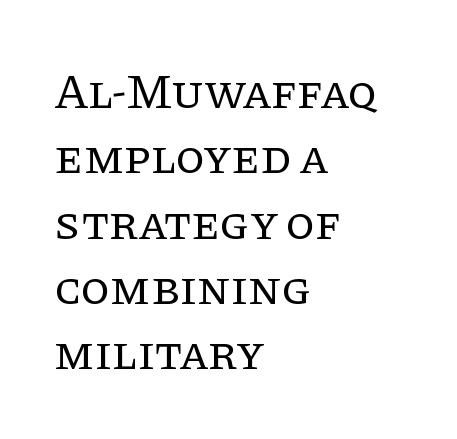
The image shows 48 px regular-weight serif type, upright; set left-aligned, normal line spacing (1.36x), normal letter spacing, not underlined; low stroke contrast and a large x-height.
